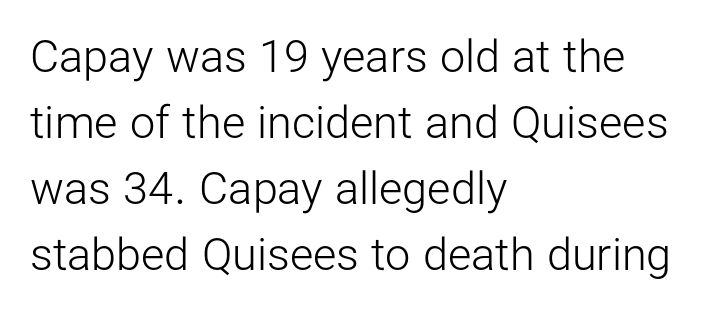
Q: Is the text bold? A: No.
Q: Is the text italic (slanted)? A: No, it is upright.
Q: Is the typeface a serif or a sans-serif typeface? A: Sans-serif.
Q: Is the text underlined? A: No.
Q: How is the paragraph aligned? A: Left-aligned.
Q: Is the spacing between letters normal or unusually wide? A: Normal.
Q: Is the spacing between lines tight, normal or loose? A: Normal.
Q: Width (condensed, normal, or wide)? A: Normal.
Q: Stroke contrast? A: Low.
Q: x-height? A: Medium.
Q: Monospaced? A: No.
